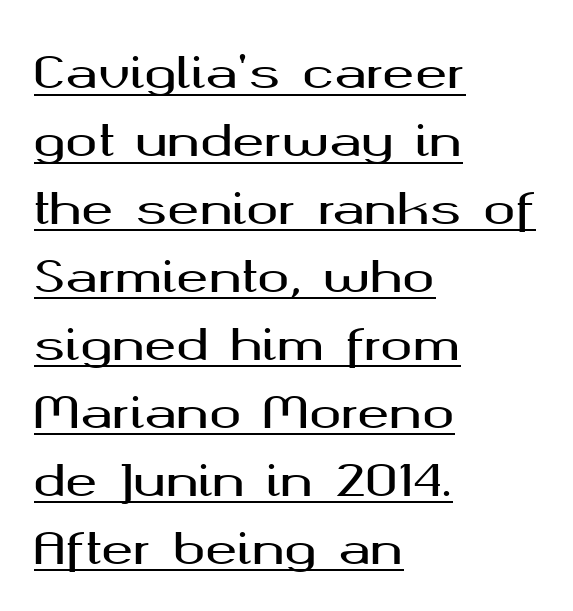
The image shows 43 px wide sans-serif type, upright; set left-aligned, normal line spacing (1.58x), normal letter spacing, underlined; medium stroke contrast and a medium x-height.
